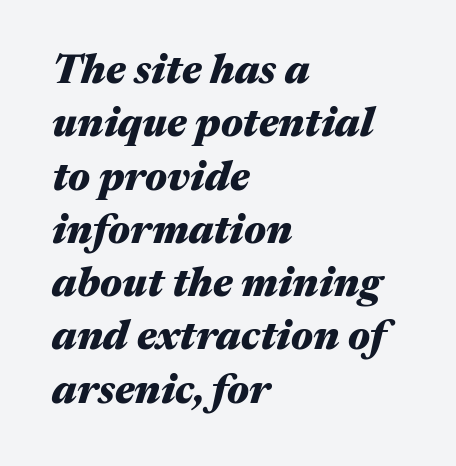
{"italic": "yes", "lean": "right", "slant_degrees": 17, "bold": "yes", "weight": "heavy", "width": "wide", "stroke_contrast": "medium", "x_height": "medium", "monospaced": "no", "underline": "no", "align": "left", "line_spacing": "normal", "line_spacing_ratio": 1.3, "letter_spacing": "normal", "letter_spacing_em": 0.0, "glyph_px": 41}
